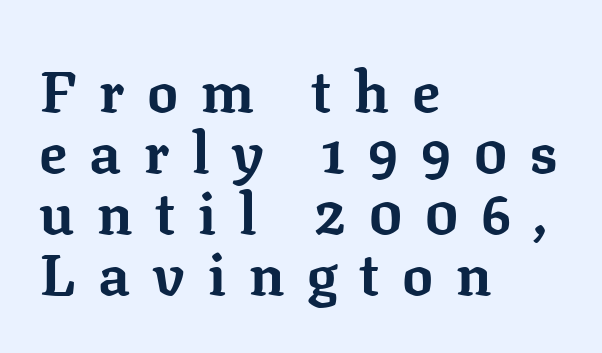
The image shows 58 px bold serif type, upright; set left-aligned, tight line spacing (1.05x), unusually wide letter spacing (+0.39 em), not underlined; low stroke contrast and a medium x-height.
